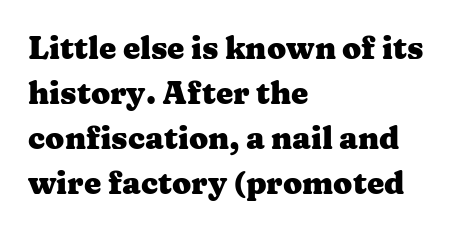
What weight is shown? A full bold with thick strokes. The paragraph shown leans on its left margin. Anything drawn beneath the words? Only blank space. This is roman type, the default non-slanted kind. A normal amount of white space separates one row of letters from the next.
